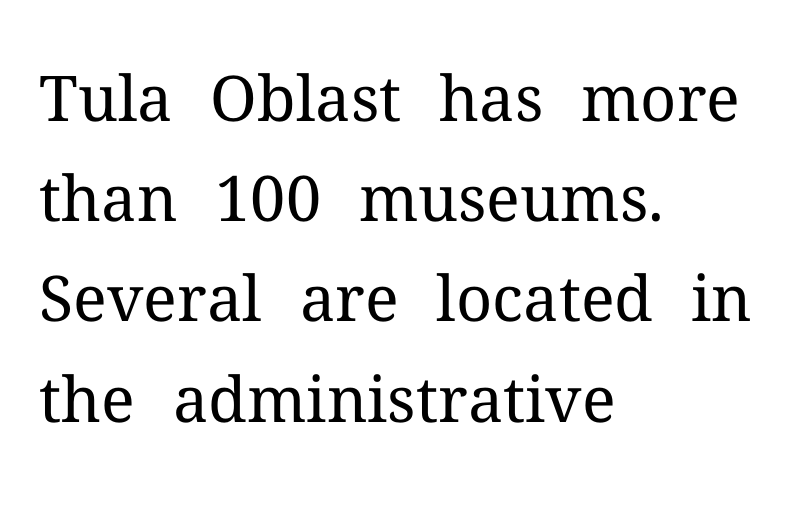
The image shows 63 px regular-weight serif type, upright; set left-aligned, normal line spacing (1.59x), normal letter spacing, not underlined; medium stroke contrast and a medium x-height.
